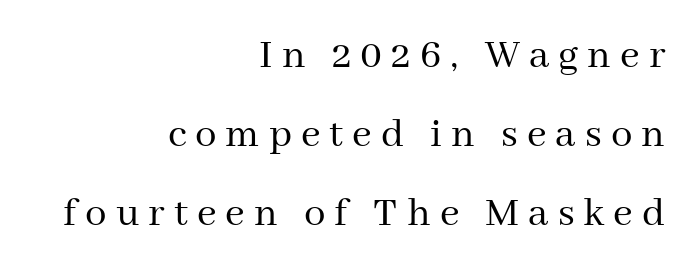
{"serif": "yes", "italic": "no", "bold": "no", "weight": "regular", "width": "normal", "stroke_contrast": "medium", "x_height": "medium", "monospaced": "no", "underline": "no", "align": "right", "line_spacing_ratio": 1.84, "letter_spacing": "wide", "letter_spacing_em": 0.21, "glyph_px": 43}
